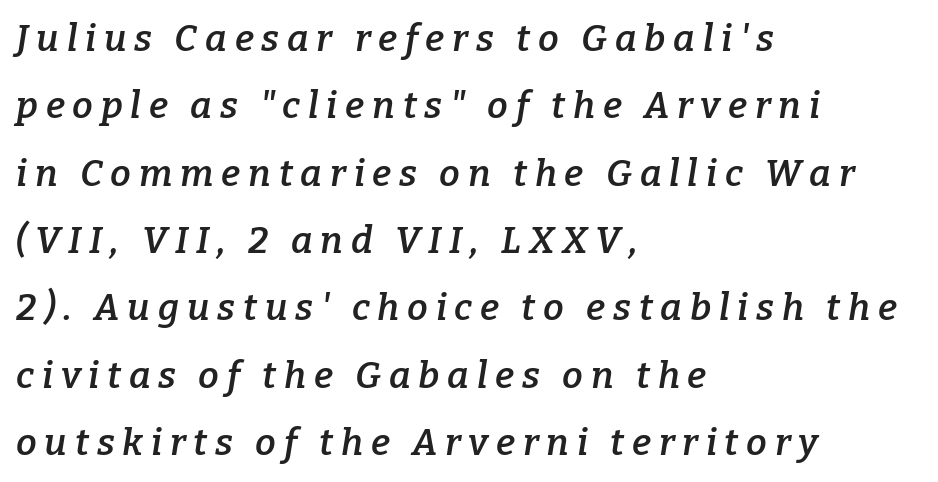
The foot of each line stays bare and open. Italic? Definitely — the glyphs are oblique. Old-style or modern, the face here clearly has serifs. A semibold gives these letters moderate extra thickness, short of bold. The letters are spread apart with noticeably loose tracking.
